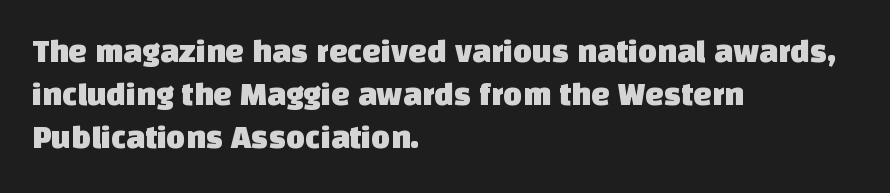
The image shows 33 px sans-serif type; set left-aligned, normal line spacing (1.3x), normal letter spacing, not underlined; low stroke contrast and a large x-height.
